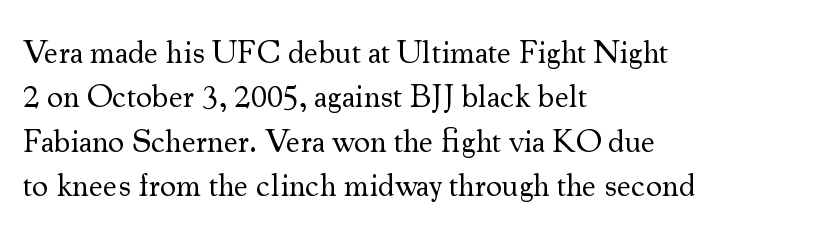
The image shows 32 px regular-weight serif type, upright; set left-aligned, normal line spacing (1.39x), normal letter spacing, not underlined; medium stroke contrast and a small x-height.
